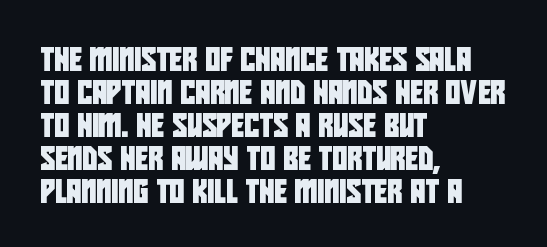
Q: Is the text underlined? A: No.
Q: How is the paragraph aligned? A: Left-aligned.
Q: Is the spacing between letters normal or unusually wide? A: Normal.
Q: Is the spacing between lines tight, normal or loose? A: Normal.
